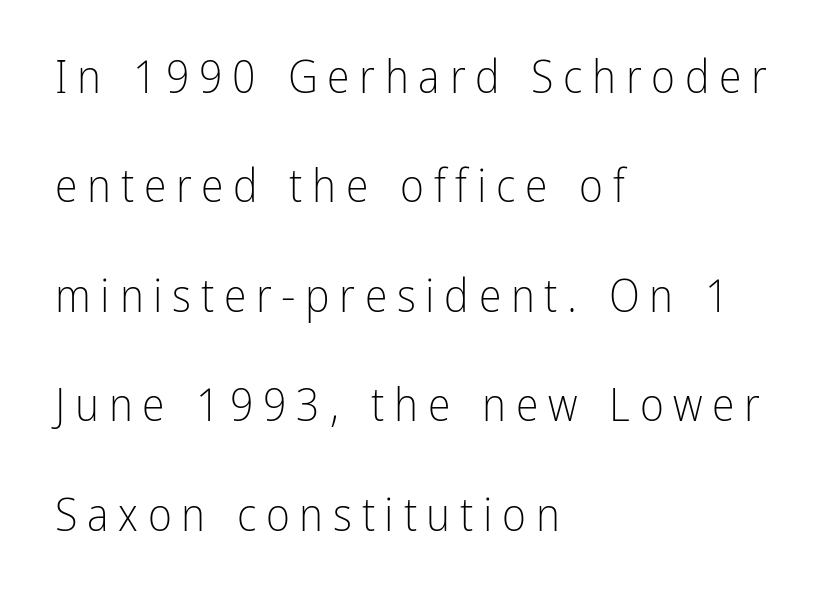
{"serif": "no", "italic": "no", "bold": "no", "weight": "light", "width": "condensed", "stroke_contrast": "low", "x_height": "medium", "monospaced": "no", "underline": "no", "align": "left", "line_spacing": "loose", "line_spacing_ratio": 2.38, "letter_spacing": "wide", "letter_spacing_em": 0.21, "glyph_px": 46}
